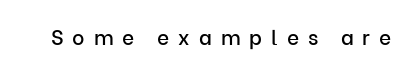
The image shows 21 px text type, upright; set unusually wide letter spacing (+0.42 em), not underlined.
